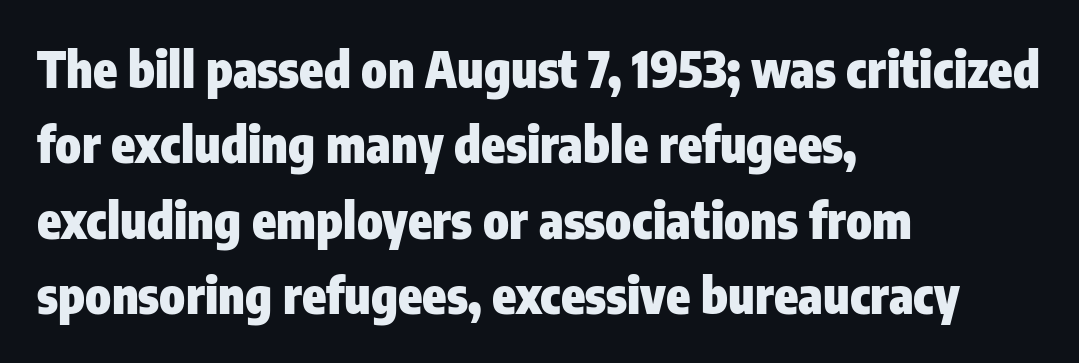
The image shows 49 px heavy, condensed sans-serif type, upright; set left-aligned, normal line spacing (1.54x), normal letter spacing, not underlined; low stroke contrast and a medium x-height.
